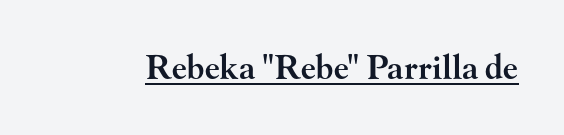
The image shows 33 px semibold, wide serif type, upright; set normal letter spacing, underlined; high stroke contrast and a small x-height.
